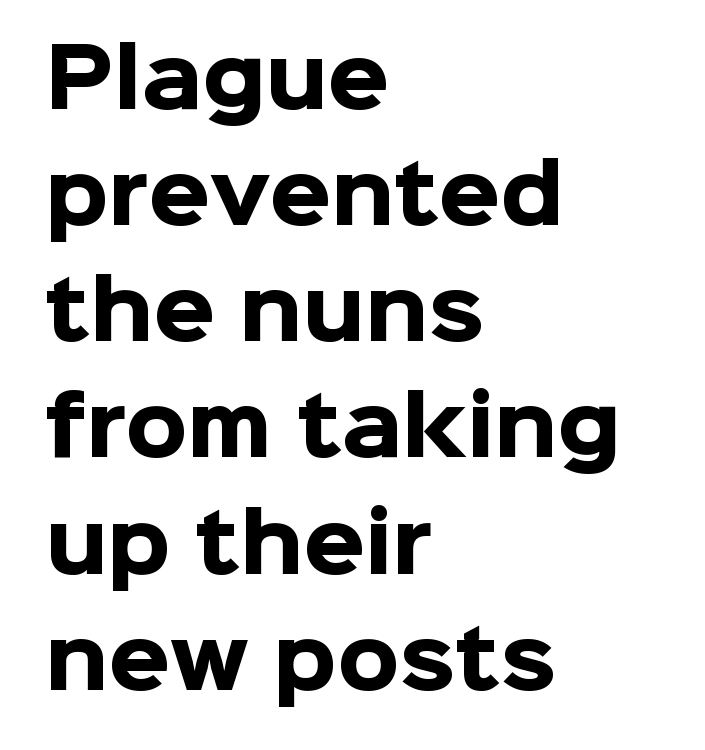
{"serif": "no", "italic": "no", "bold": "yes", "weight": "heavy", "width": "normal", "stroke_contrast": "low", "x_height": "medium", "monospaced": "no", "underline": "no", "align": "left", "line_spacing": "normal", "line_spacing_ratio": 1.47, "letter_spacing": "normal", "letter_spacing_em": 0.0, "glyph_px": 79}
